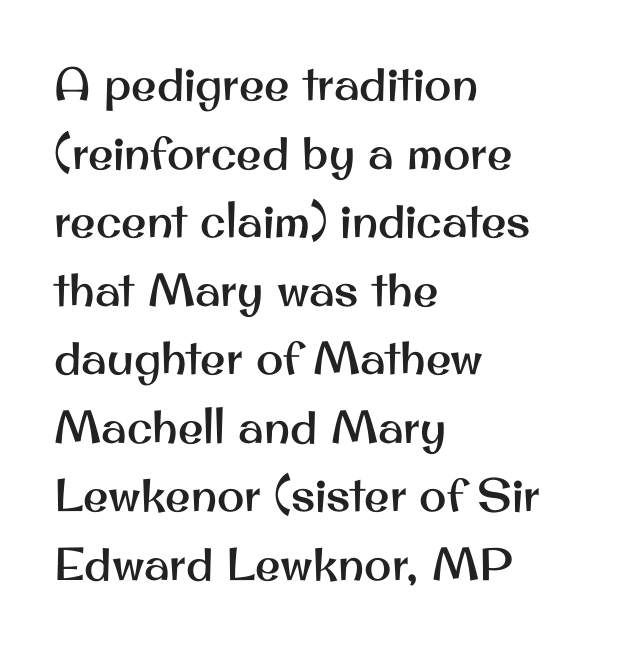
The image shows 46 px sans-serif type, upright; set left-aligned, normal line spacing (1.49x), normal letter spacing, not underlined; medium stroke contrast and a small x-height.
